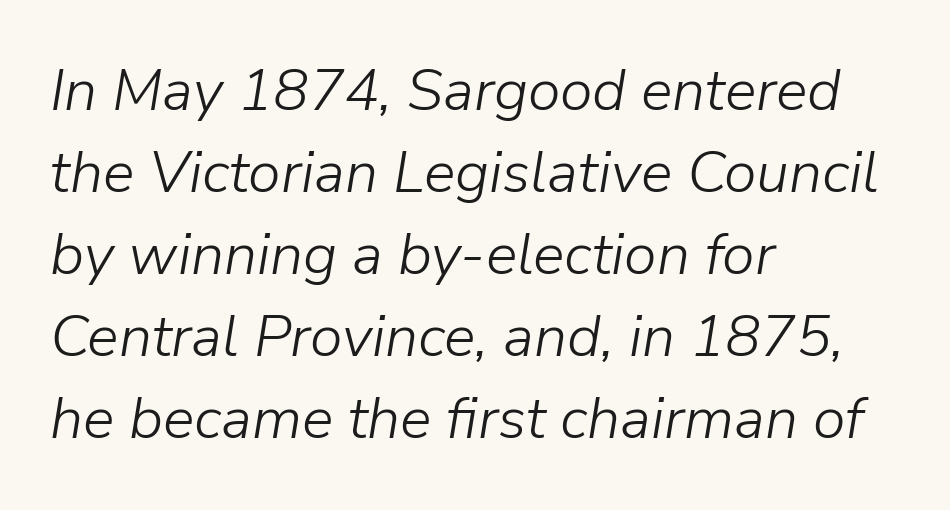
The image shows 59 px light type, italic (leaning right); set left-aligned, normal line spacing (1.39x), normal letter spacing, not underlined; low stroke contrast and a medium x-height.
